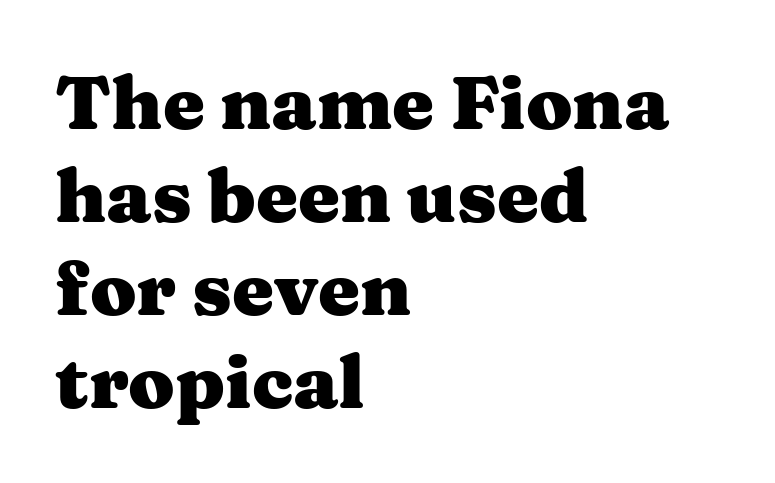
The image shows 75 px heavy, wide serif type, upright; set left-aligned, line spacing 1.24x, normal letter spacing, not underlined; medium stroke contrast and a medium x-height.
